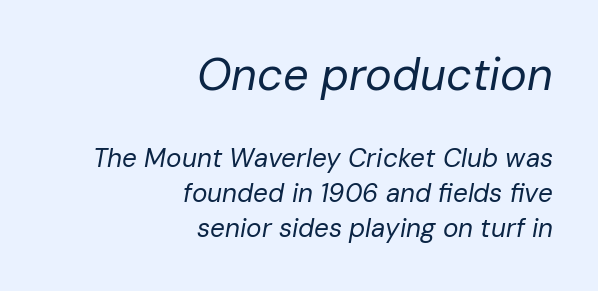
Q: Is the text bold? A: No.
Q: Is the text italic (slanted)? A: Yes, it leans right by about 10 degrees.
Q: Is the text underlined? A: No.
Q: How is the paragraph aligned? A: Right-aligned.
Q: Is the spacing between letters normal or unusually wide? A: Normal.
Q: Is the spacing between lines tight, normal or loose? A: Normal.
Q: Which block of text is set in a larger size, the first (top) or the second (bottom)? A: The first (top) one.
Q: Width (condensed, normal, or wide)? A: Normal.
Q: Stroke contrast? A: Low.
Q: x-height? A: Medium.
Q: Monospaced? A: No.
